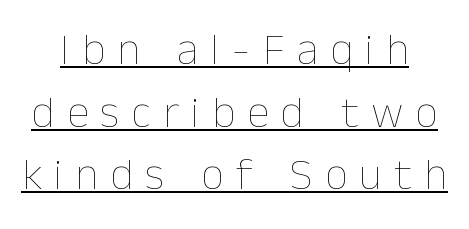
Q: Is the text bold? A: No.
Q: Is the text italic (slanted)? A: No, it is upright.
Q: Is the text underlined? A: Yes.
Q: Is the spacing between letters normal or unusually wide? A: Unusually wide.
Q: Is the spacing between lines tight, normal or loose? A: Normal.
Q: Width (condensed, normal, or wide)? A: Normal.
Q: Stroke contrast? A: Low.
Q: x-height? A: Medium.
Q: Monospaced? A: No.
